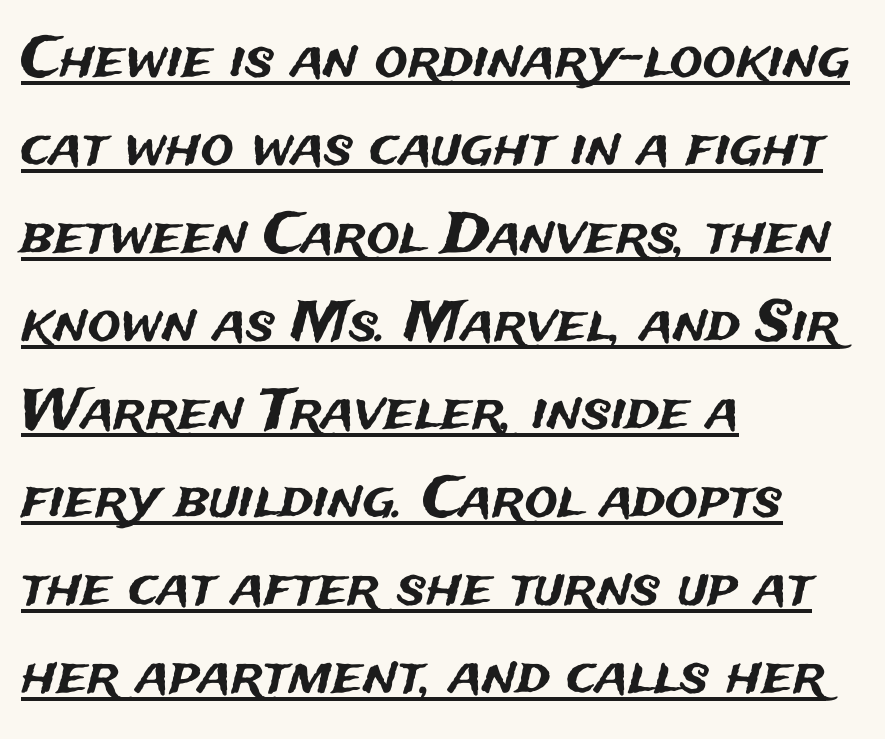
Q: Is the text italic (slanted)? A: Yes.
Q: Is the typeface a serif or a sans-serif typeface? A: Sans-serif.
Q: Is the text underlined? A: Yes.
Q: How is the paragraph aligned? A: Left-aligned.
Q: Is the spacing between letters normal or unusually wide? A: Normal.
Q: Is the spacing between lines tight, normal or loose? A: Normal.
Q: Width (condensed, normal, or wide)? A: Normal.
Q: Stroke contrast? A: Medium.
Q: x-height? A: Medium.
Q: Monospaced? A: No.
